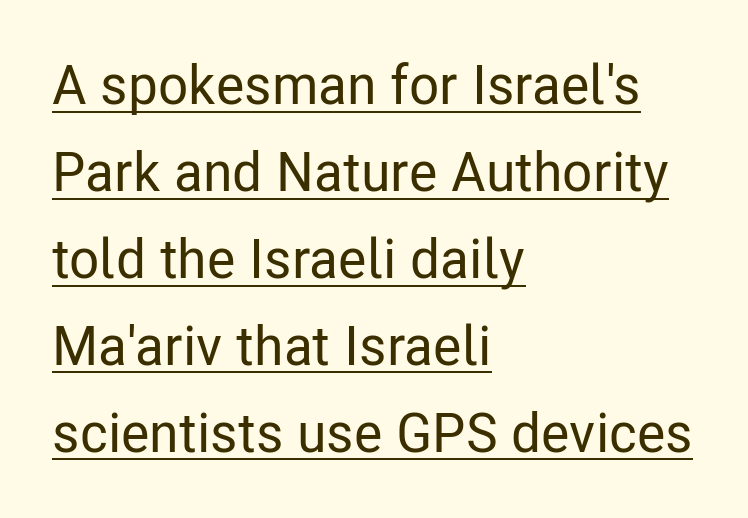
The image shows 55 px condensed sans-serif type, upright; set left-aligned, normal line spacing (1.58x), normal letter spacing, underlined; low stroke contrast and a medium x-height.
